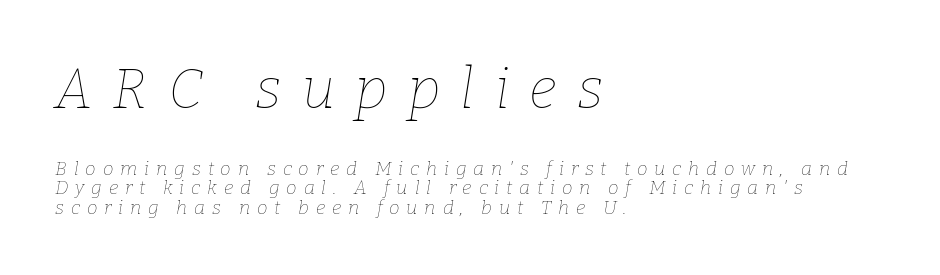
The image shows 56 px thin type, italic (leaning right); set left-aligned, tight line spacing (1.02x), unusually wide letter spacing (+0.36 em), not underlined; the first (top) block is 2.95x larger; low stroke contrast and a medium x-height.
